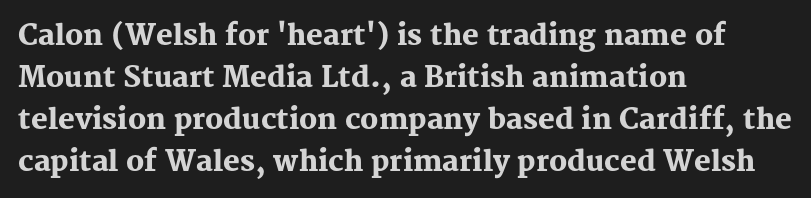
{"serif": "yes", "italic": "no", "bold": "yes", "weight": "heavy", "width": "normal", "stroke_contrast": "medium", "x_height": "medium", "monospaced": "no", "underline": "no", "align": "left", "line_spacing": "normal", "line_spacing_ratio": 1.5, "letter_spacing": "normal", "letter_spacing_em": 0.0, "glyph_px": 28}
